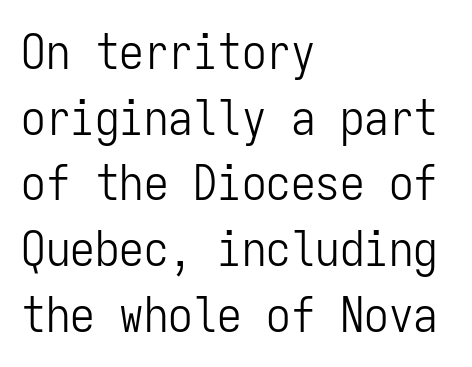
A typesetter would call this monospace, since all characters share one set width. Type without underlining. Ordinary non-slanted type is in use. This rendering leaves character spacing at its baseline value. Is this a sans? Yes — the strokes have no serifs.
